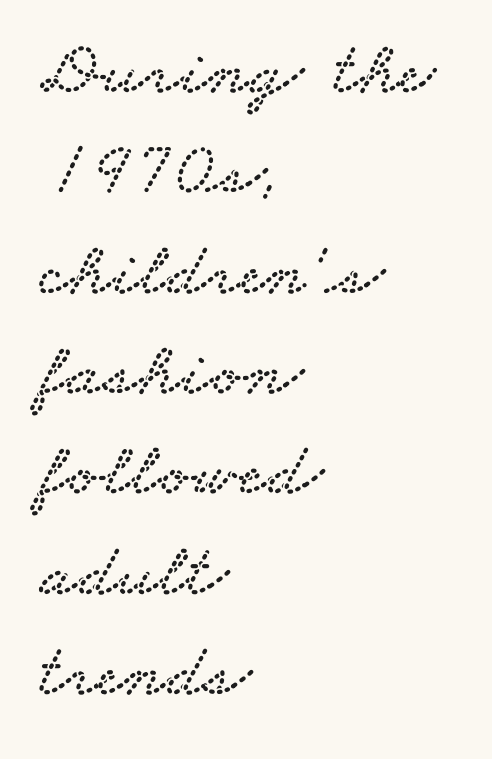
Q: Is the typeface a serif or a sans-serif typeface? A: Serif.
Q: Is the text underlined? A: No.
Q: How is the paragraph aligned? A: Left-aligned.
Q: Is the spacing between letters normal or unusually wide? A: Normal.
Q: Is the spacing between lines tight, normal or loose? A: Normal.
Q: Width (condensed, normal, or wide)? A: Wide.
Q: Stroke contrast? A: Low.
Q: x-height? A: Small.
Q: Monospaced? A: No.
